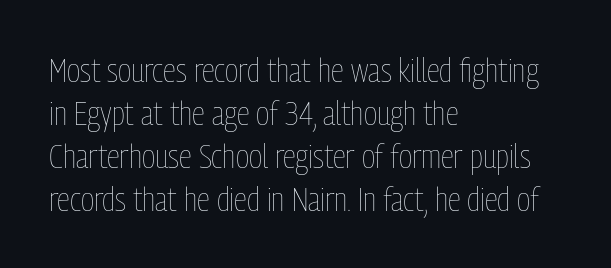
Q: Is the text bold? A: No.
Q: Is the text italic (slanted)? A: No, it is upright.
Q: Is the text underlined? A: No.
Q: How is the paragraph aligned? A: Left-aligned.
Q: Is the spacing between letters normal or unusually wide? A: Normal.
Q: Is the spacing between lines tight, normal or loose? A: Normal.
Q: Width (condensed, normal, or wide)? A: Condensed.
Q: Stroke contrast? A: Low.
Q: x-height? A: Medium.
Q: Monospaced? A: No.
